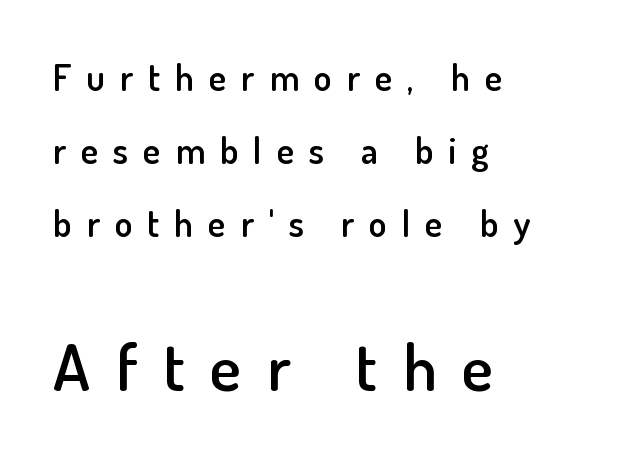
Q: Is the text bold? A: Semi-bold.
Q: Is the text italic (slanted)? A: No, it is upright.
Q: Is the typeface a serif or a sans-serif typeface? A: Sans-serif.
Q: Is the text underlined? A: No.
Q: How is the paragraph aligned? A: Left-aligned.
Q: Is the spacing between letters normal or unusually wide? A: Unusually wide.
Q: Is the spacing between lines tight, normal or loose? A: Loose.
Q: Which block of text is set in a larger size, the first (top) or the second (bottom)? A: The second (bottom) one.
Q: Width (condensed, normal, or wide)? A: Normal.
Q: Stroke contrast? A: Low.
Q: x-height? A: Small.
Q: Monospaced? A: No.
